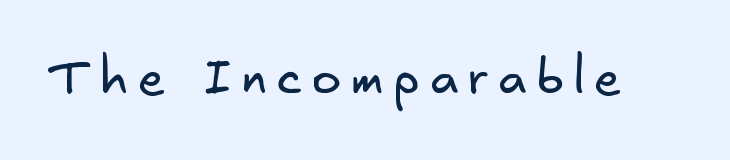
Descenders hang freely into open space. The rendering shows plain stroke endings on the letterforms — a sans-serif design. Caption: face not bold, strokes unweighted.
